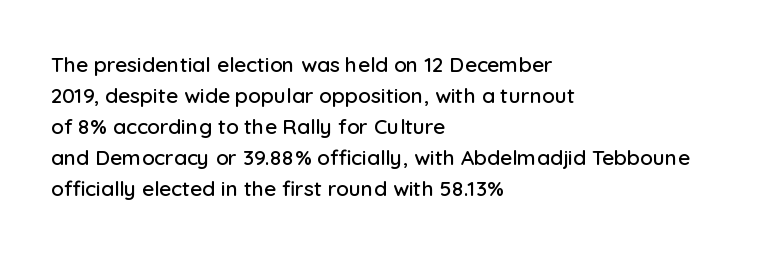
Does the copy run flush right? No — it runs flush left. The specimen reads as upright at a glance. Between one letter and the next there's only the usual sliver of space. The designer left line spacing at the default.
